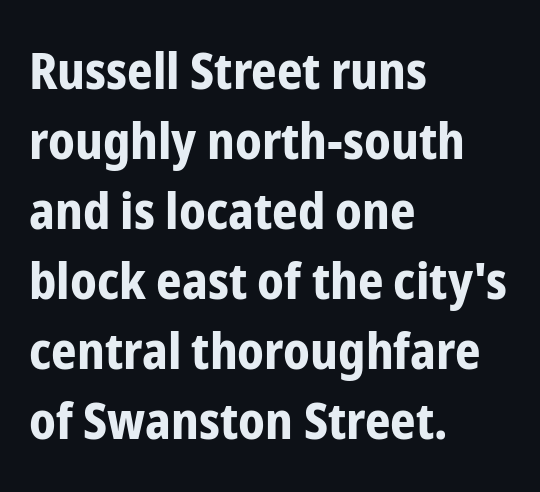
Q: Is the text bold? A: Yes.
Q: Is the text italic (slanted)? A: No, it is upright.
Q: Is the typeface a serif or a sans-serif typeface? A: Sans-serif.
Q: Is the text underlined? A: No.
Q: How is the paragraph aligned? A: Left-aligned.
Q: Is the spacing between letters normal or unusually wide? A: Normal.
Q: Is the spacing between lines tight, normal or loose? A: Normal.
Q: Width (condensed, normal, or wide)? A: Condensed.
Q: Stroke contrast? A: Low.
Q: x-height? A: Medium.
Q: Monospaced? A: No.
